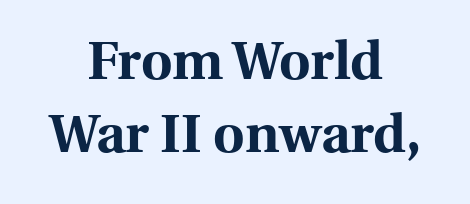
Q: Is the text bold? A: Yes.
Q: Is the text italic (slanted)? A: No, it is upright.
Q: Is the typeface a serif or a sans-serif typeface? A: Serif.
Q: Is the text underlined? A: No.
Q: How is the paragraph aligned? A: Centered.
Q: Is the spacing between letters normal or unusually wide? A: Normal.
Q: Is the spacing between lines tight, normal or loose? A: Normal.
Q: Width (condensed, normal, or wide)? A: Normal.
Q: x-height? A: Medium.
Q: Monospaced? A: No.
